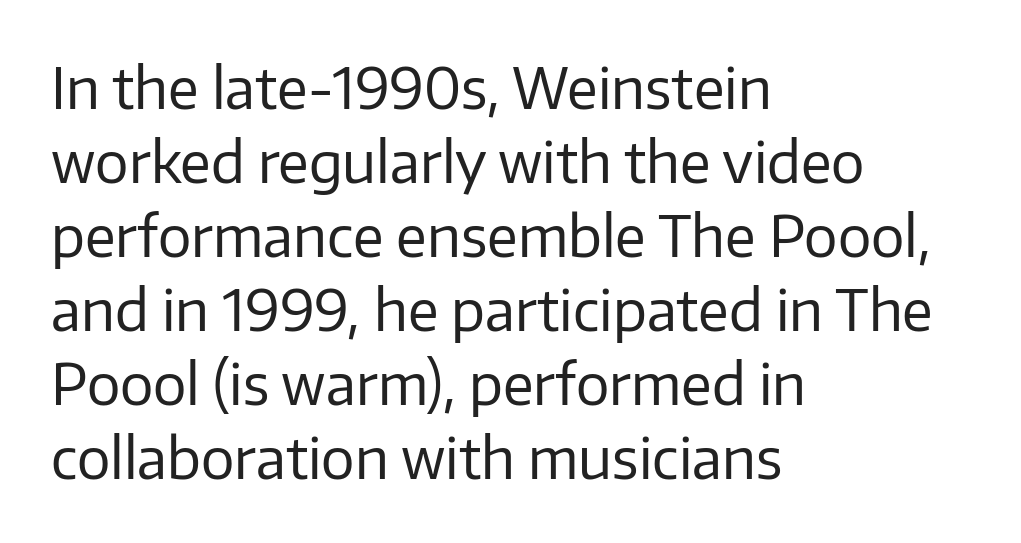
{"serif": "no", "italic": "no", "bold": "no", "weight": "regular", "width": "normal", "stroke_contrast": "low", "x_height": "medium", "monospaced": "no", "underline": "no", "align": "left", "line_spacing": "normal", "line_spacing_ratio": 1.32, "letter_spacing": "normal", "letter_spacing_em": 0.0, "glyph_px": 56}
